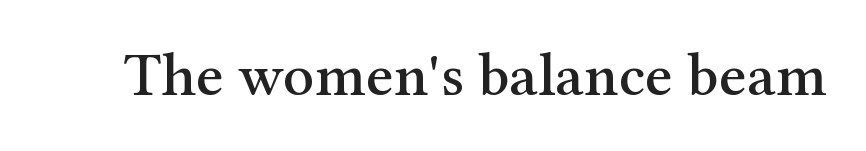
Q: Is the text italic (slanted)? A: No, it is upright.
Q: Is the typeface a serif or a sans-serif typeface? A: Serif.
Q: Is the text underlined? A: No.
Q: Is the spacing between letters normal or unusually wide? A: Normal.
Q: Width (condensed, normal, or wide)? A: Normal.
Q: Stroke contrast? A: Medium.
Q: x-height? A: Medium.
Q: Monospaced? A: No.
